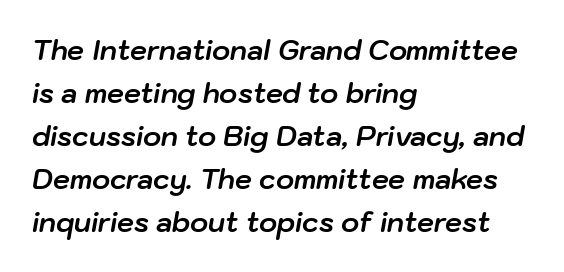
The image shows 27 px bold type, italic (leaning right); set left-aligned, normal line spacing (1.59x), normal letter spacing, not underlined.
